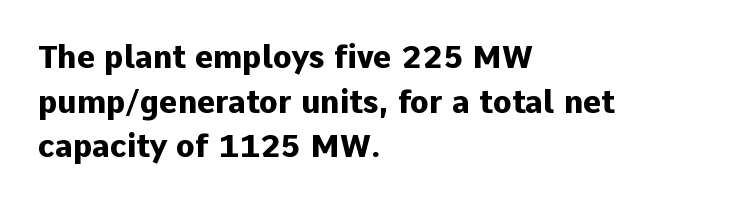
Ordinary non-slanted type is in use. Each letter keeps its own natural width here, so spacing adapts to shape. The foot of each line stays bare and open. Every row of glyphs begins at an identical x-position on the left. Typesetter's note: full bold, strokes at maximum text heaviness. Each letter's strokes conclude bluntly, with no projecting serifs.
